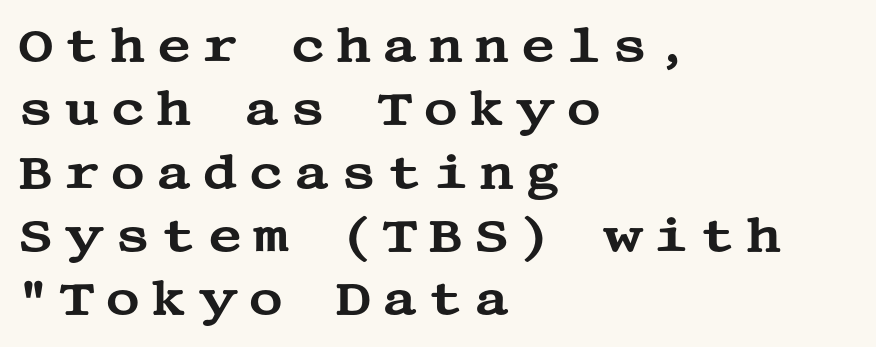
The image shows 48 px wide serif type, upright; set left-aligned, normal line spacing (1.32x), unusually wide letter spacing (+0.22 em), not underlined; medium stroke contrast and a large x-height.
